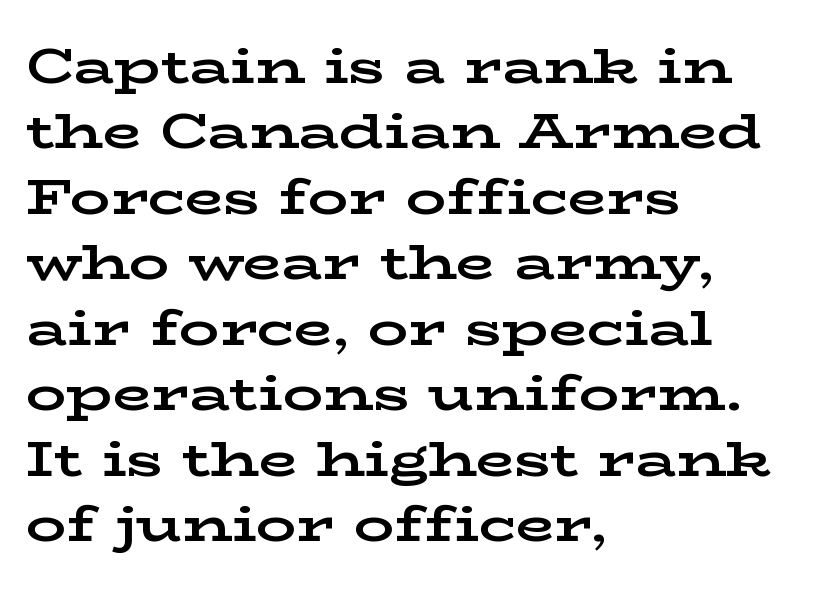
Regarding serifs, this sample has them. How are the letters spaced? Ordinarily, with no added tracking. Students, this is bold: see how much ink each stroke carries. Ascenders rise straight up at ninety degrees. Regarding leading, the lines here are spaced in the standard way.
